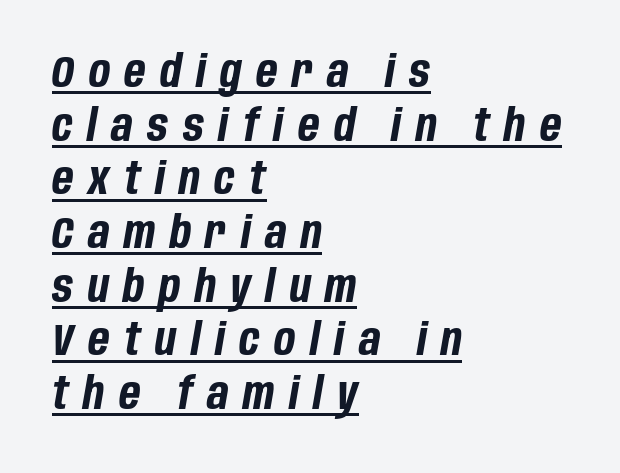
{"italic": "yes", "lean": "right", "slant_degrees": 10, "bold": "yes", "weight": "bold", "width": "condensed", "stroke_contrast": "low", "x_height": "large", "monospaced": "no", "underline": "yes", "align": "left", "line_spacing_ratio": 1.22, "letter_spacing": "wide", "letter_spacing_em": 0.33, "glyph_px": 44}
